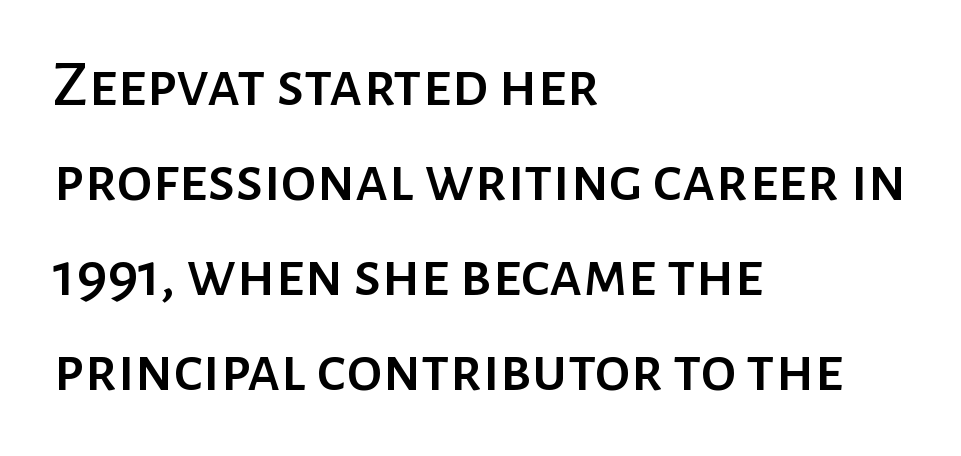
Q: Is the text italic (slanted)? A: No, it is upright.
Q: Is the typeface a serif or a sans-serif typeface? A: Sans-serif.
Q: Is the text underlined? A: No.
Q: How is the paragraph aligned? A: Left-aligned.
Q: Is the spacing between letters normal or unusually wide? A: Normal.
Q: Is the spacing between lines tight, normal or loose? A: Normal.
Q: Width (condensed, normal, or wide)? A: Normal.
Q: Stroke contrast? A: Low.
Q: x-height? A: Medium.
Q: Monospaced? A: No.
